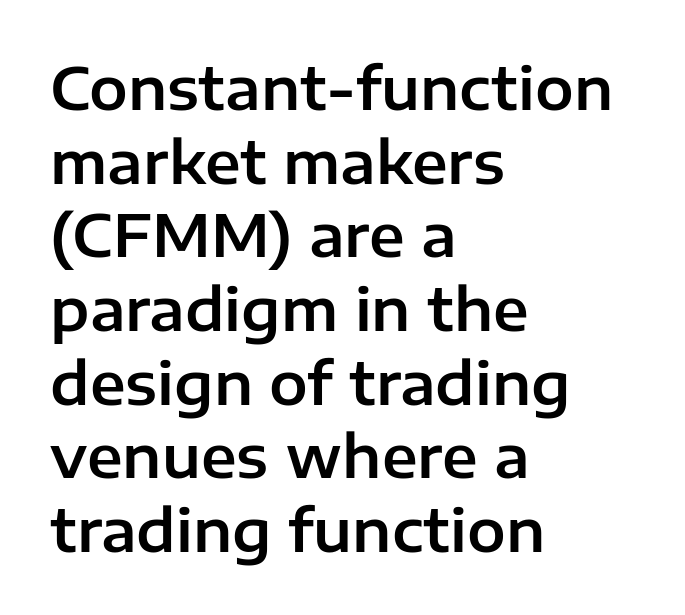
{"serif": "no", "italic": "no", "width": "normal", "stroke_contrast": "low", "x_height": "medium", "monospaced": "no", "underline": "no", "align": "left", "line_spacing": "normal", "line_spacing_ratio": 1.27, "letter_spacing": "normal", "letter_spacing_em": 0.0, "glyph_px": 58}
